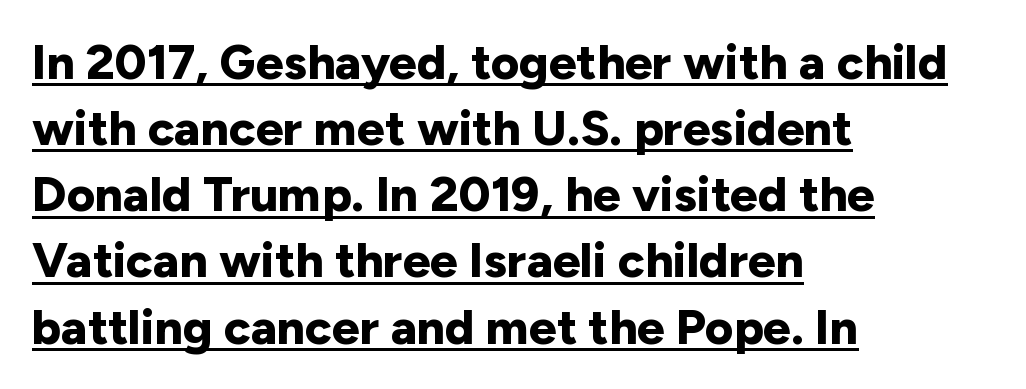
The image shows 49 px bold sans-serif type, upright; set left-aligned, normal line spacing (1.35x), normal letter spacing, underlined; low stroke contrast and a medium x-height.
